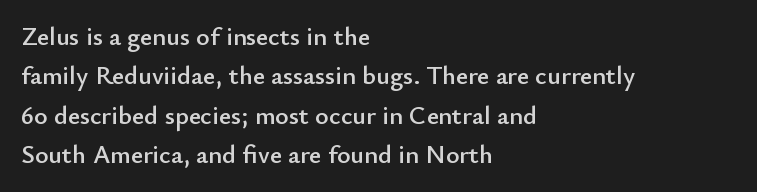
Q: Is the text italic (slanted)? A: No, it is upright.
Q: Is the text underlined? A: No.
Q: How is the paragraph aligned? A: Left-aligned.
Q: Is the spacing between letters normal or unusually wide? A: Normal.
Q: Is the spacing between lines tight, normal or loose? A: Normal.
